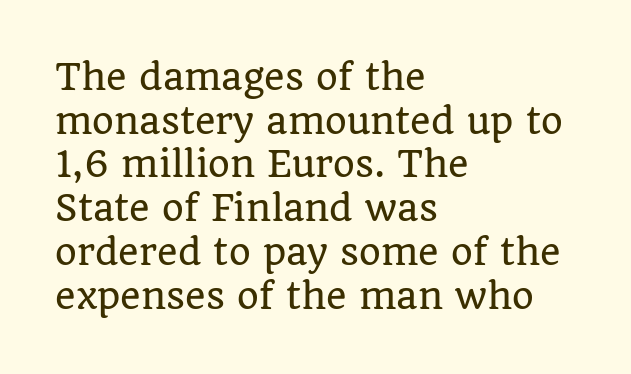
Q: Is the text italic (slanted)? A: No, it is upright.
Q: Is the typeface a serif or a sans-serif typeface? A: Serif.
Q: Is the text underlined? A: No.
Q: How is the paragraph aligned? A: Left-aligned.
Q: Is the spacing between letters normal or unusually wide? A: Normal.
Q: Is the spacing between lines tight, normal or loose? A: Normal.
Q: Width (condensed, normal, or wide)? A: Normal.
Q: Stroke contrast? A: Low.
Q: x-height? A: Large.
Q: Monospaced? A: No.
